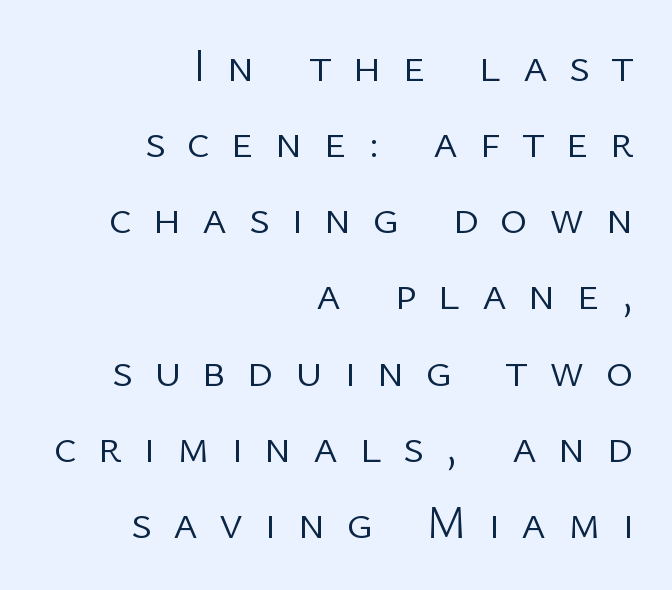
{"serif": "no", "italic": "no", "bold": "no", "weight": "light", "width": "normal", "stroke_contrast": "low", "x_height": "medium", "monospaced": "no", "underline": "no", "align": "right", "line_spacing": "normal", "line_spacing_ratio": 1.62, "letter_spacing": "wide", "letter_spacing_em": 0.45, "glyph_px": 47}
